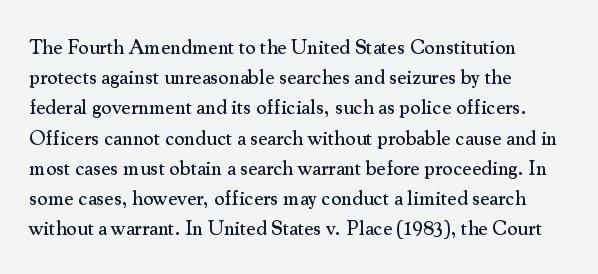
Q: Is the text italic (slanted)? A: No, it is upright.
Q: Is the text underlined? A: No.
Q: How is the paragraph aligned? A: Left-aligned.
Q: Is the spacing between letters normal or unusually wide? A: Normal.
Q: Is the spacing between lines tight, normal or loose? A: Normal.
